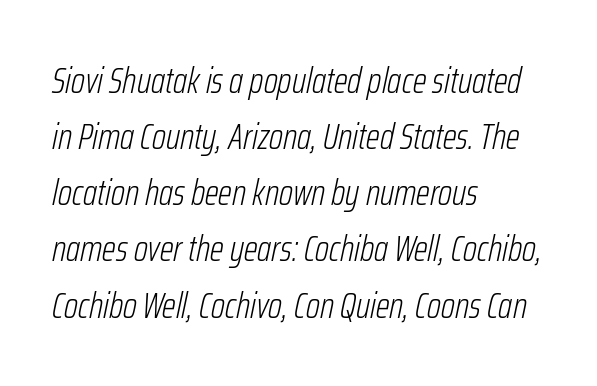
{"italic": "yes", "lean": "right", "slant_degrees": 12, "bold": "no", "weight": "light", "width": "condensed", "stroke_contrast": "low", "x_height": "medium", "monospaced": "no", "underline": "no", "align": "left", "line_spacing": "normal", "line_spacing_ratio": 1.56, "letter_spacing": "normal", "letter_spacing_em": 0.0, "glyph_px": 36}
